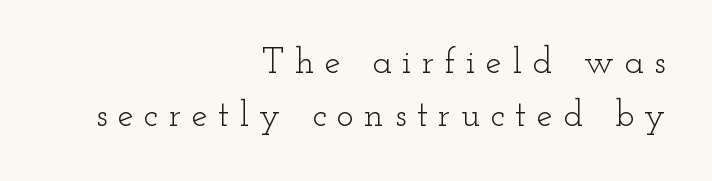
The image shows 36 px light, wide serif type, upright; set right-aligned, normal line spacing (1.46x), unusually wide letter spacing (+0.29 em), not underlined; low stroke contrast and a small x-height.
